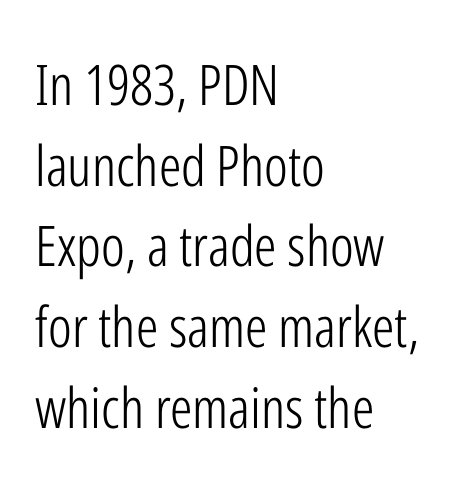
{"serif": "no", "italic": "no", "bold": "no", "weight": "light", "width": "condensed", "stroke_contrast": "low", "x_height": "medium", "monospaced": "no", "underline": "no", "align": "left", "line_spacing": "normal", "line_spacing_ratio": 1.44, "letter_spacing": "normal", "letter_spacing_em": 0.0, "glyph_px": 56}
